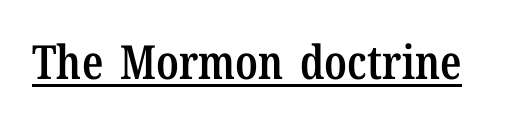
{"serif": "yes", "italic": "no", "bold": "semi", "weight": "semibold", "width": "condensed", "stroke_contrast": "low", "x_height": "medium", "monospaced": "no", "underline": "yes", "letter_spacing": "normal", "letter_spacing_em": 0.0, "glyph_px": 47}
